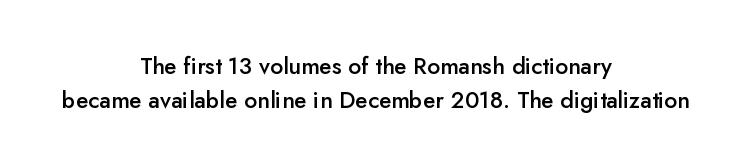
Q: Is the text bold? A: Semi-bold.
Q: Is the text italic (slanted)? A: No, it is upright.
Q: Is the text underlined? A: No.
Q: How is the paragraph aligned? A: Centered.
Q: Is the spacing between letters normal or unusually wide? A: Normal.
Q: Is the spacing between lines tight, normal or loose? A: Normal.
